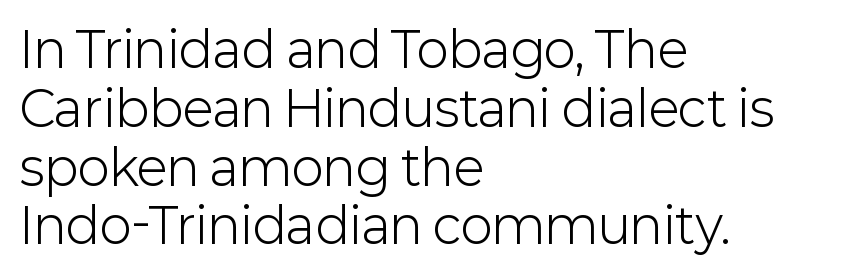
The image shows 49 px light sans-serif type, upright; set left-aligned, line spacing 1.2x, normal letter spacing, not underlined; low stroke contrast and a medium x-height.
